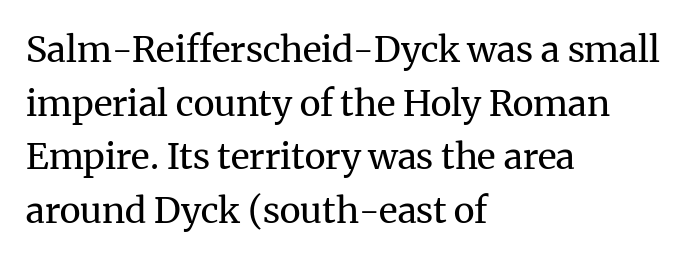
The image shows 36 px regular-weight serif type, upright; set left-aligned, normal line spacing (1.49x), normal letter spacing, not underlined; medium stroke contrast and a medium x-height.
